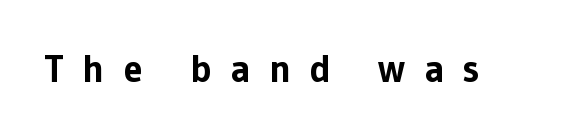
Typographic density is high because the face is bold. The strip under each line holds only bare page. Designer's note — italics off, roman on. Here the designer chose a conventional face with non-uniform glyph widths.
